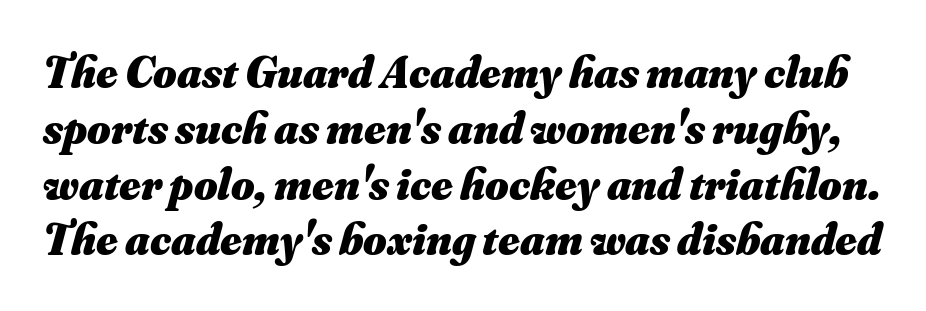
Q: Is the text bold? A: Yes.
Q: Is the text italic (slanted)? A: Yes, it leans right by about 16 degrees.
Q: Is the text underlined? A: No.
Q: Is the spacing between letters normal or unusually wide? A: Normal.
Q: Width (condensed, normal, or wide)? A: Normal.
Q: Stroke contrast? A: Medium.
Q: x-height? A: Small.
Q: Monospaced? A: No.
